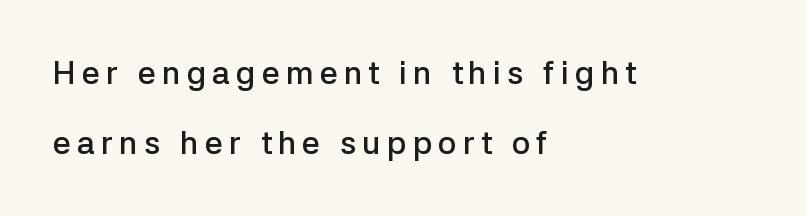
Q: Is the text bold? A: Semi-bold.
Q: Is the text italic (slanted)? A: No, it is upright.
Q: Is the typeface a serif or a sans-serif typeface? A: Sans-serif.
Q: Is the text underlined? A: No.
Q: How is the paragraph aligned? A: Left-aligned.
Q: Is the spacing between lines tight, normal or loose? A: Loose.
Q: Width (condensed, normal, or wide)? A: Normal.
Q: Stroke contrast? A: Low.
Q: x-height? A: Medium.
Q: Monospaced? A: No.
